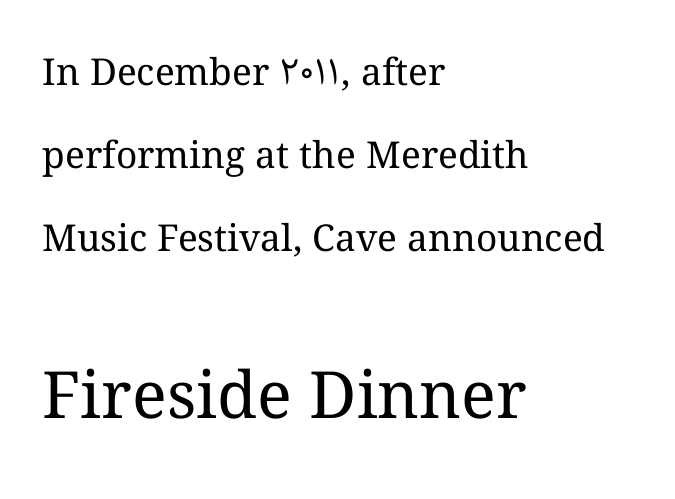
The image shows 65 px regular-weight type, upright; set left-aligned, loose line spacing (2.24x), normal letter spacing, not underlined; the second (bottom) block is 1.76x larger; medium stroke contrast and a medium x-height.
